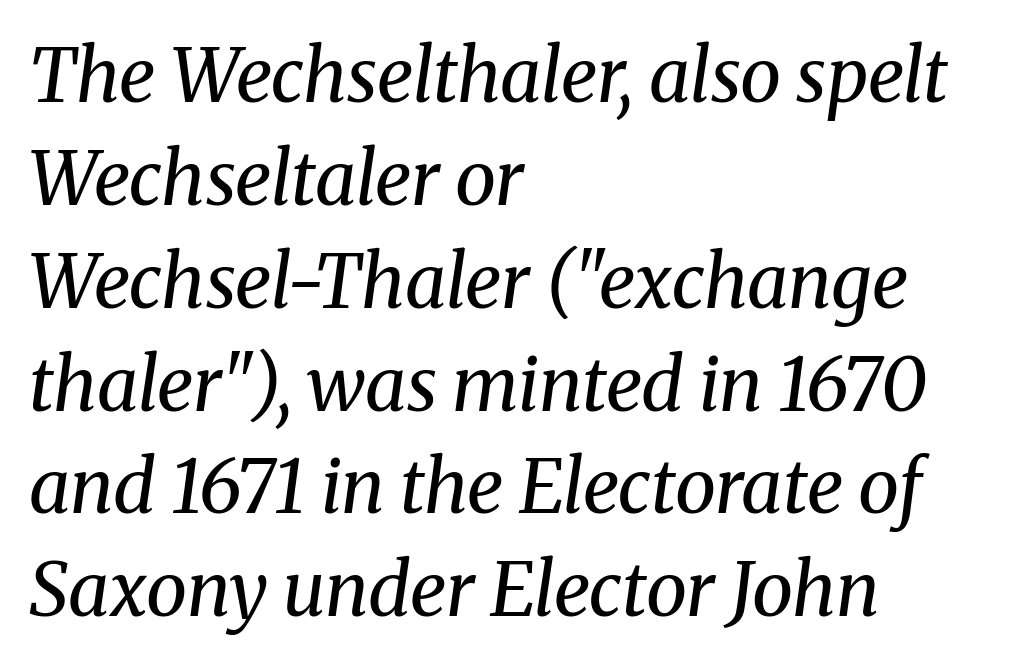
{"serif": "yes", "italic": "yes", "lean": "right", "slant_degrees": 8, "bold": "no", "weight": "regular", "width": "normal", "stroke_contrast": "medium", "x_height": "medium", "monospaced": "no", "underline": "no", "align": "left", "line_spacing": "normal", "line_spacing_ratio": 1.39, "letter_spacing": "normal", "letter_spacing_em": 0.0, "glyph_px": 74}
